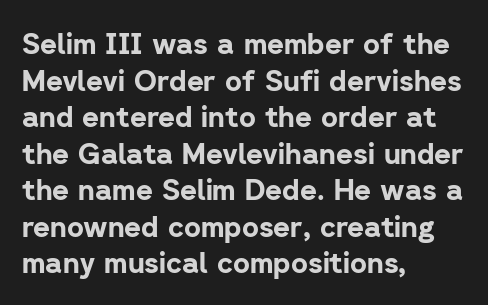
Q: Is the text bold? A: Yes.
Q: Is the text italic (slanted)? A: No, it is upright.
Q: Is the typeface a serif or a sans-serif typeface? A: Sans-serif.
Q: Is the text underlined? A: No.
Q: How is the paragraph aligned? A: Left-aligned.
Q: Is the spacing between letters normal or unusually wide? A: Normal.
Q: Is the spacing between lines tight, normal or loose? A: Normal.
Q: Width (condensed, normal, or wide)? A: Normal.
Q: Stroke contrast? A: Low.
Q: x-height? A: Medium.
Q: Monospaced? A: No.
